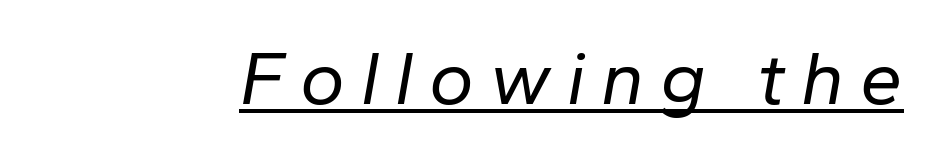
{"italic": "yes", "lean": "right", "slant_degrees": 10, "bold": "no", "weight": "regular", "width": "normal", "stroke_contrast": "low", "x_height": "medium", "monospaced": "no", "underline": "yes", "letter_spacing": "wide", "letter_spacing_em": 0.21, "glyph_px": 76}
